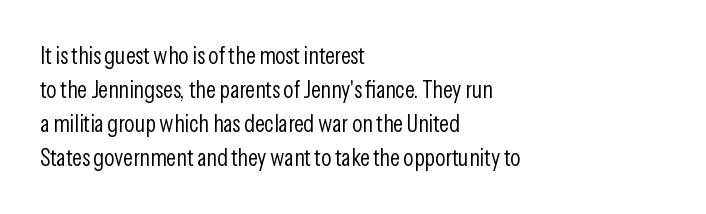
The image shows 24 px text type, upright; set left-aligned, normal line spacing (1.42x), normal letter spacing, not underlined.
